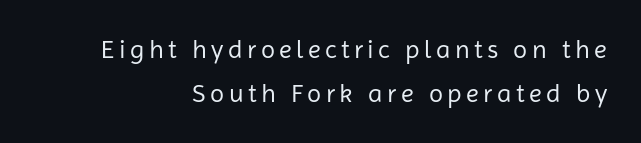
Weight: in the light-to-regular range. Vertically, the passage feels balanced, rows spaced as you'd expect. In terms of posture, this sample is upright. Letters rest on an invisible, unmarked baseline.
